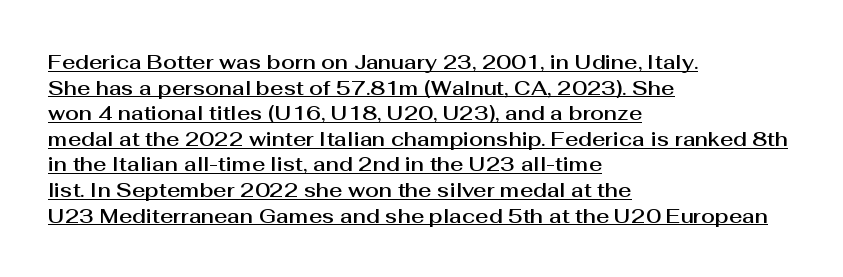
{"italic": "no", "underline": "yes", "align": "left", "line_spacing": "normal", "line_spacing_ratio": 1.28, "letter_spacing": "normal", "letter_spacing_em": 0.0, "glyph_px": 20}
